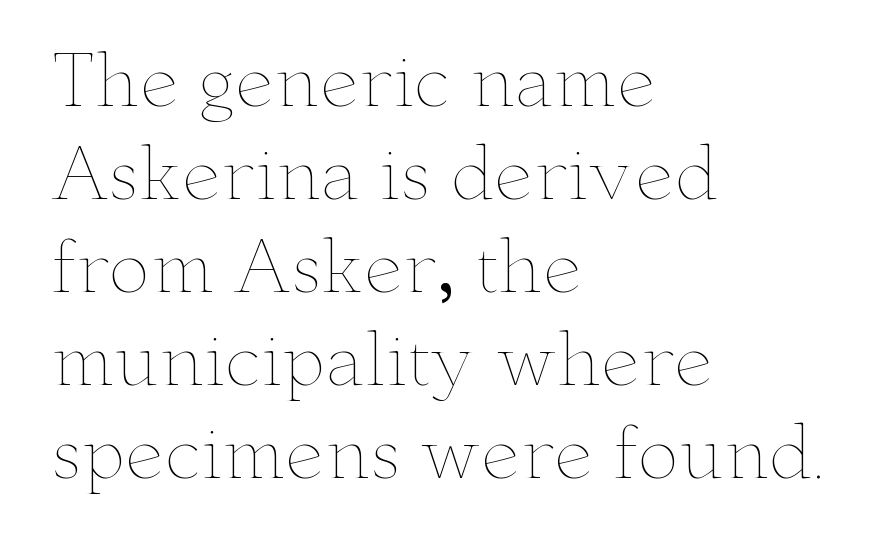
{"italic": "no", "bold": "no", "weight": "thin", "width": "wide", "stroke_contrast": "low", "x_height": "small", "monospaced": "no", "underline": "no", "align": "left", "line_spacing": "normal", "line_spacing_ratio": 1.33, "letter_spacing": "normal", "letter_spacing_em": 0.0, "glyph_px": 70}
